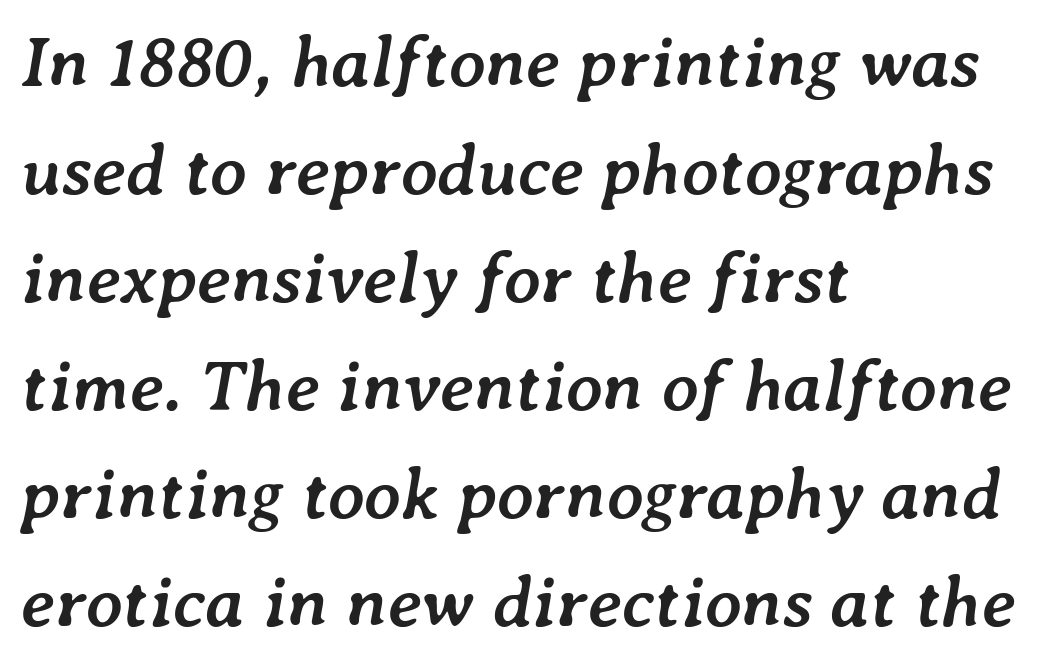
Tracking here is standard; glyphs follow each other at the usual distance. Bare-footed words on every line. If you drew a ruler down the left edge, every line would touch it. The face used here is proportionally spaced, like ordinary book or web type. Look at the stroke-to-counter ratio: heavy, a bold.
